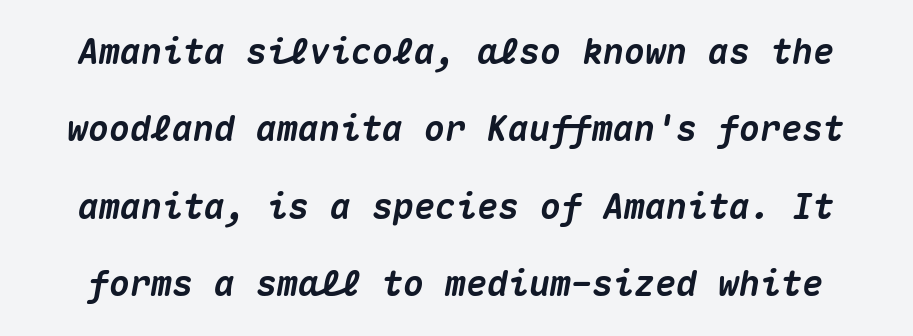
The image shows 35 px heavy type, italic (leaning right), monospaced; set loose line spacing (2.21x), normal letter spacing, not underlined; medium stroke contrast and a medium x-height.
